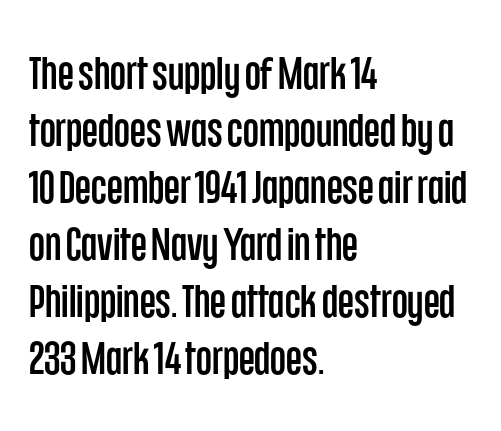
{"serif": "no", "italic": "no", "width": "condensed", "stroke_contrast": "low", "x_height": "large", "monospaced": "no", "underline": "no", "align": "left", "line_spacing_ratio": 1.24, "letter_spacing": "normal", "letter_spacing_em": 0.0, "glyph_px": 46}
